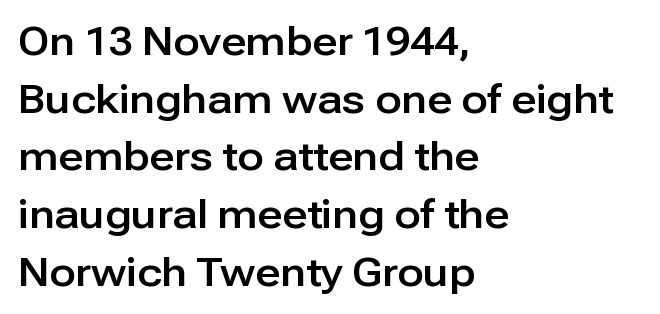
Q: Is the text italic (slanted)? A: No, it is upright.
Q: Is the typeface a serif or a sans-serif typeface? A: Sans-serif.
Q: Is the text underlined? A: No.
Q: How is the paragraph aligned? A: Left-aligned.
Q: Is the spacing between letters normal or unusually wide? A: Normal.
Q: Is the spacing between lines tight, normal or loose? A: Normal.
Q: Width (condensed, normal, or wide)? A: Normal.
Q: Stroke contrast? A: Low.
Q: x-height? A: Medium.
Q: Monospaced? A: No.
